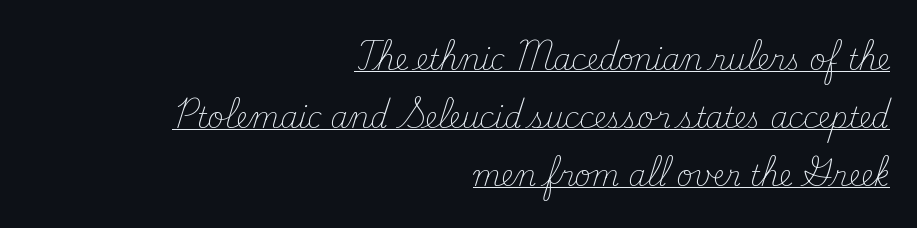
The image shows 28 px light serif type; set right-aligned, loose line spacing (2.07x), normal letter spacing, underlined; medium stroke contrast and a small x-height.
